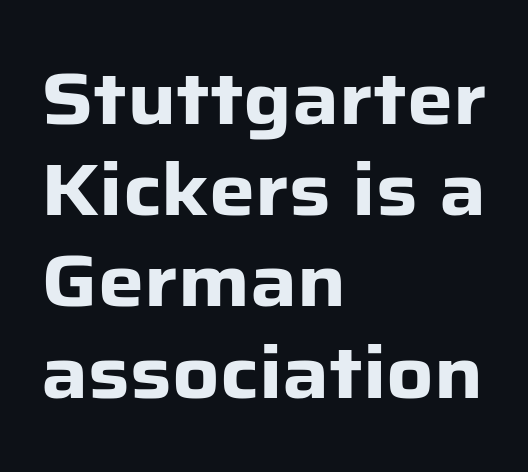
Q: Is the text bold? A: Yes.
Q: Is the text italic (slanted)? A: No, it is upright.
Q: Is the typeface a serif or a sans-serif typeface? A: Sans-serif.
Q: Is the text underlined? A: No.
Q: How is the paragraph aligned? A: Left-aligned.
Q: Is the spacing between letters normal or unusually wide? A: Normal.
Q: Is the spacing between lines tight, normal or loose? A: Normal.
Q: Width (condensed, normal, or wide)? A: Normal.
Q: Stroke contrast? A: Low.
Q: x-height? A: Medium.
Q: Monospaced? A: No.
